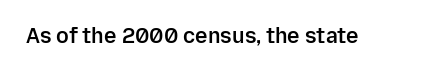
Q: Is the text bold? A: Semi-bold.
Q: Is the text italic (slanted)? A: No, it is upright.
Q: Is the text underlined? A: No.
Q: Is the spacing between letters normal or unusually wide? A: Normal.
